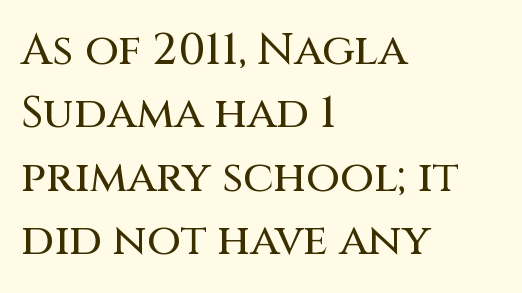
The image shows 44 px sans-serif type, upright; set left-aligned, normal line spacing (1.44x), normal letter spacing, not underlined; medium stroke contrast and a large x-height.
